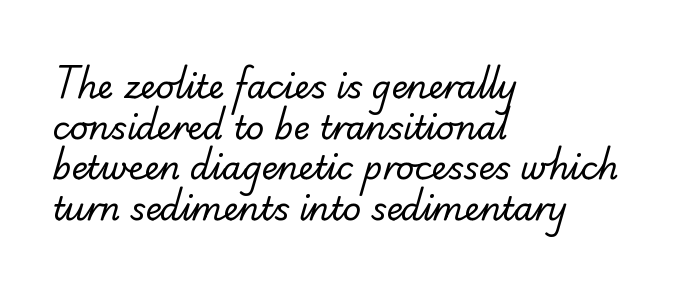
Does the copy run flush right? No — it runs flush left. Underlining? Definitely not there. Serifs: no, the terminals of the letterforms are clean. Is this a heavy cut? Hardly; it is regular or lighter. The passage shown is typed in a proportional face where columns would drift. Leading matches the norm, producing a regular column.
